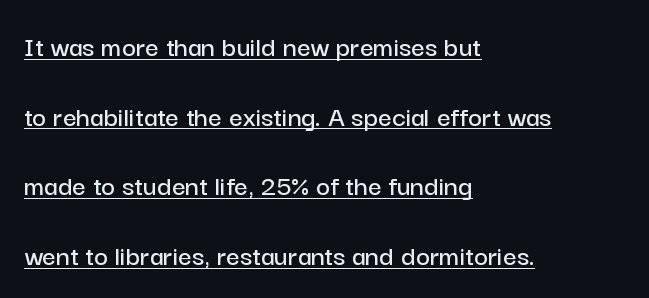
You can tell it's not italic because the verticals are truly vertical. The passage shown is typeset with a sans-serif family. The vertical gap from one line to the next is large. Characters follow at the spacing the type designer built in. Decoration check: the copy is underlined. This sample has the flowing, uneven cadence of proportional lettering.
